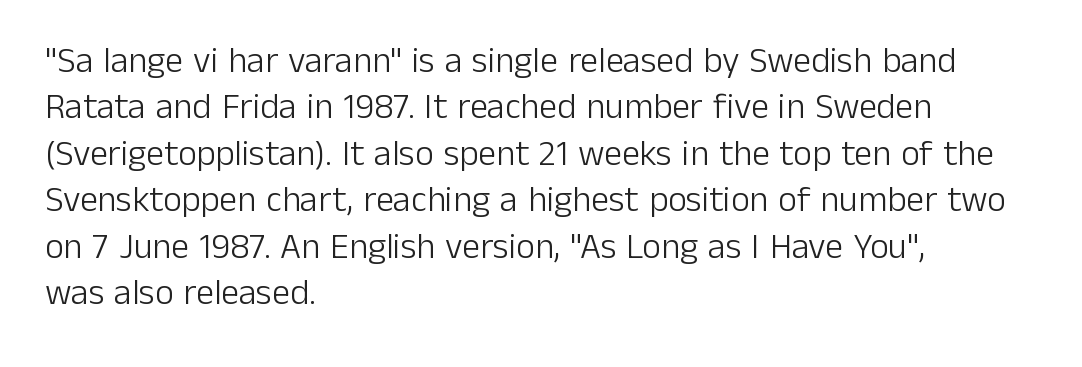
{"serif": "no", "italic": "no", "bold": "no", "weight": "light", "width": "normal", "stroke_contrast": "low", "x_height": "medium", "monospaced": "no", "underline": "no", "align": "left", "line_spacing": "normal", "line_spacing_ratio": 1.29, "letter_spacing": "normal", "letter_spacing_em": 0.0, "glyph_px": 36}
